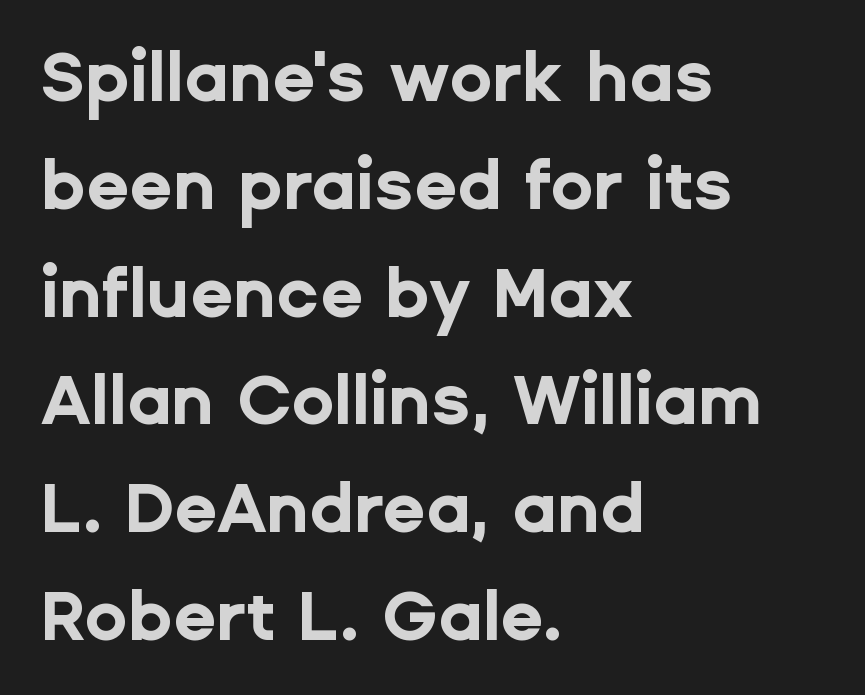
{"serif": "no", "italic": "no", "bold": "yes", "weight": "bold", "width": "normal", "stroke_contrast": "low", "x_height": "medium", "monospaced": "no", "underline": "no", "align": "left", "line_spacing": "normal", "line_spacing_ratio": 1.54, "letter_spacing": "normal", "letter_spacing_em": 0.0, "glyph_px": 70}
